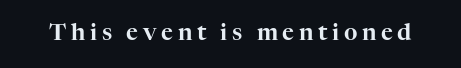
{"italic": "no", "underline": "no", "letter_spacing": "wide", "letter_spacing_em": 0.2, "glyph_px": 23}
